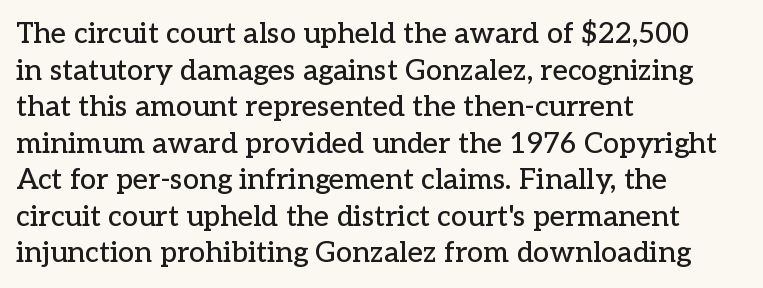
Q: Is the text italic (slanted)? A: No, it is upright.
Q: Is the typeface a serif or a sans-serif typeface? A: Serif.
Q: Is the text underlined? A: No.
Q: How is the paragraph aligned? A: Left-aligned.
Q: Is the spacing between letters normal or unusually wide? A: Normal.
Q: Is the spacing between lines tight, normal or loose? A: Normal.
Q: Width (condensed, normal, or wide)? A: Normal.
Q: Stroke contrast? A: Low.
Q: x-height? A: Medium.
Q: Monospaced? A: No.
